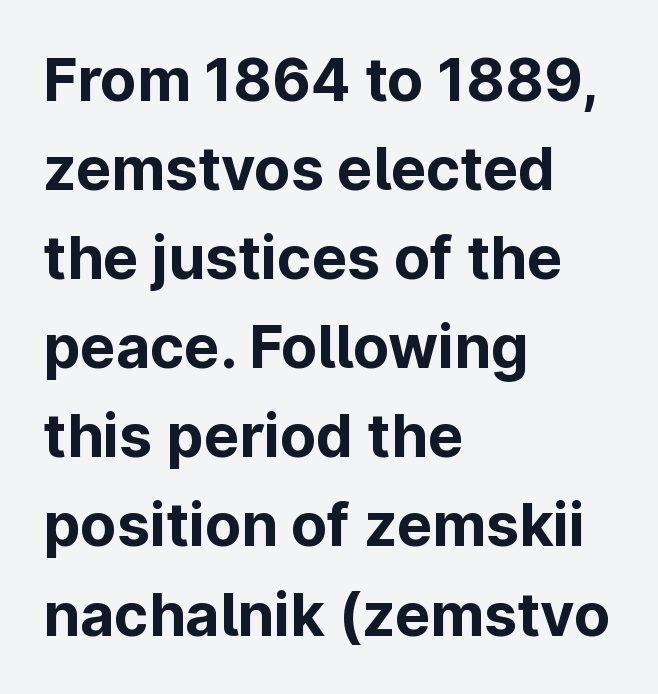
{"serif": "no", "italic": "no", "bold": "yes", "weight": "bold", "width": "normal", "stroke_contrast": "low", "x_height": "medium", "monospaced": "no", "underline": "no", "align": "left", "line_spacing": "normal", "line_spacing_ratio": 1.51, "letter_spacing": "normal", "letter_spacing_em": 0.0, "glyph_px": 59}
